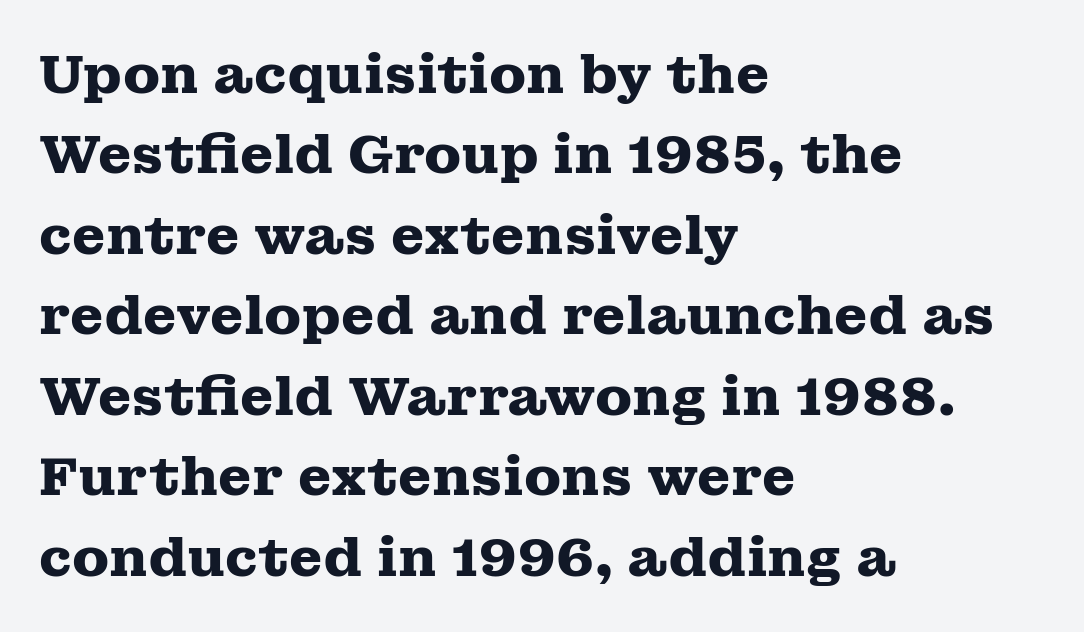
{"serif": "yes", "italic": "no", "bold": "yes", "weight": "heavy", "width": "wide", "stroke_contrast": "medium", "x_height": "medium", "monospaced": "no", "underline": "no", "align": "left", "line_spacing": "normal", "line_spacing_ratio": 1.49, "letter_spacing": "normal", "letter_spacing_em": 0.0, "glyph_px": 54}
